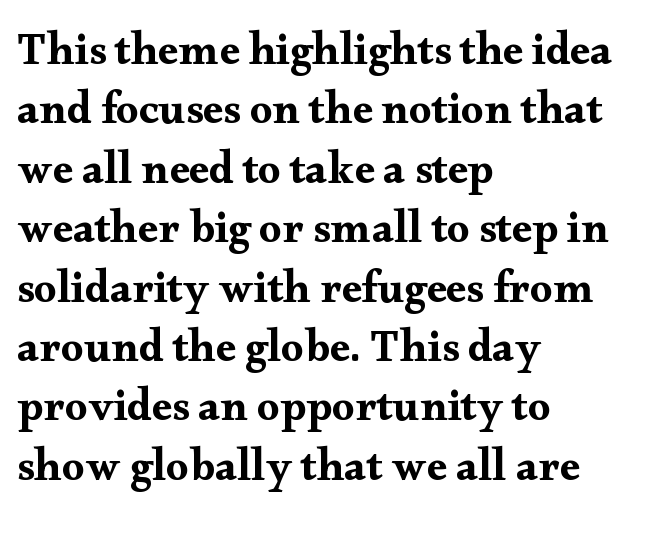
{"serif": "yes", "italic": "no", "width": "wide", "stroke_contrast": "medium", "x_height": "small", "monospaced": "no", "underline": "no", "align": "left", "line_spacing": "normal", "line_spacing_ratio": 1.32, "letter_spacing": "normal", "letter_spacing_em": 0.0, "glyph_px": 45}
